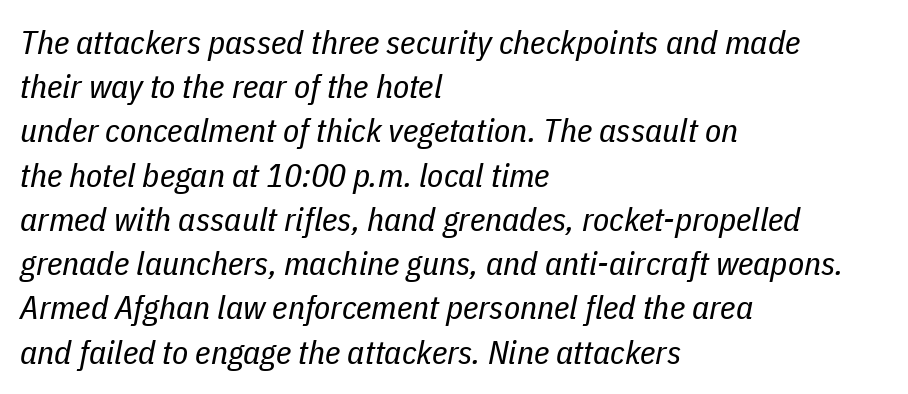
Q: Is the text bold? A: No.
Q: Is the text italic (slanted)? A: Yes, it leans right by about 11 degrees.
Q: Is the text underlined? A: No.
Q: How is the paragraph aligned? A: Left-aligned.
Q: Is the spacing between letters normal or unusually wide? A: Normal.
Q: Is the spacing between lines tight, normal or loose? A: Normal.
Q: Width (condensed, normal, or wide)? A: Condensed.
Q: Stroke contrast? A: Low.
Q: x-height? A: Medium.
Q: Monospaced? A: No.
